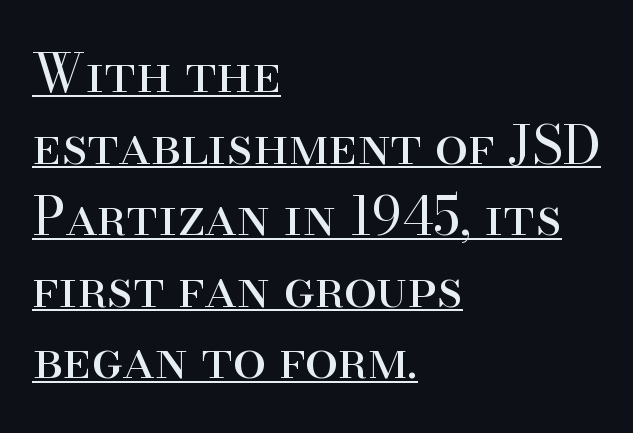
The letters stand straight up with perfectly vertical stems. These lines are set flush left with a ragged right edge. Character widths vary here, with narrow letters taking less room than wide ones. This sample carries an underscore along the baseline area. Stem width sits at or under what a default text font uses. Vertical spacing — default.
